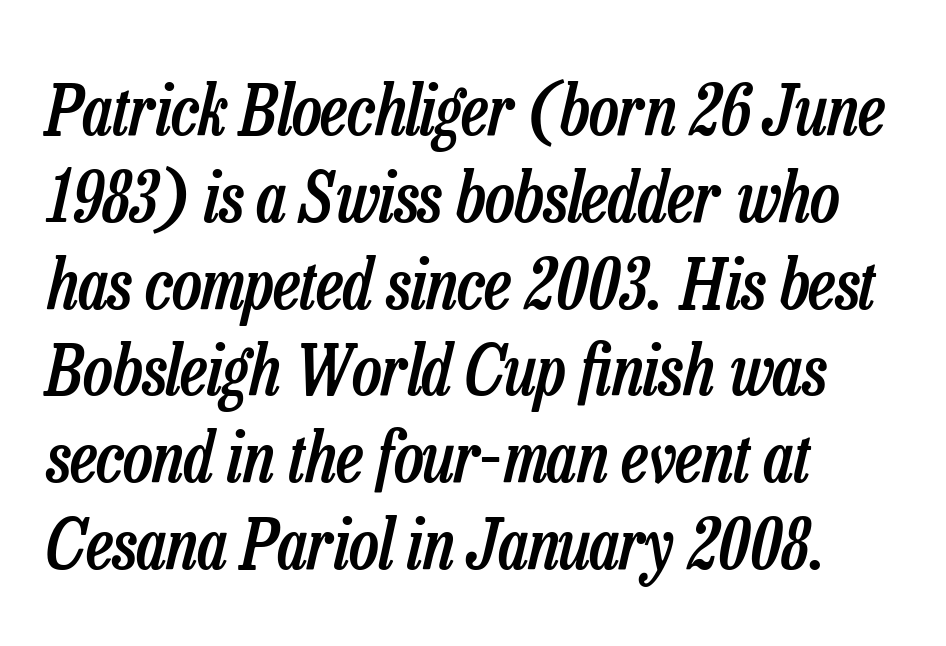
Q: Is the text bold? A: Semi-bold.
Q: Is the text italic (slanted)? A: Yes, it leans right by about 13 degrees.
Q: Is the text underlined? A: No.
Q: How is the paragraph aligned? A: Left-aligned.
Q: Is the spacing between letters normal or unusually wide? A: Normal.
Q: Width (condensed, normal, or wide)? A: Condensed.
Q: Stroke contrast? A: Low.
Q: x-height? A: Medium.
Q: Monospaced? A: No.
